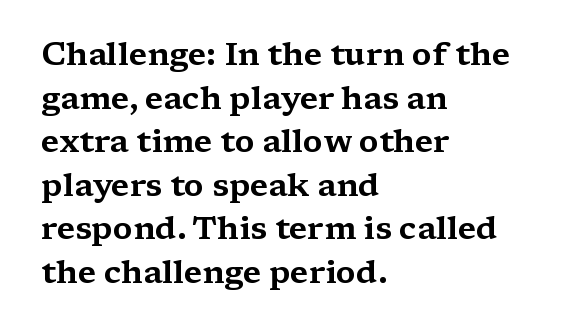
Q: Is the text italic (slanted)? A: No, it is upright.
Q: Is the typeface a serif or a sans-serif typeface? A: Serif.
Q: Is the text underlined? A: No.
Q: How is the paragraph aligned? A: Left-aligned.
Q: Is the spacing between letters normal or unusually wide? A: Normal.
Q: Is the spacing between lines tight, normal or loose? A: Normal.
Q: Width (condensed, normal, or wide)? A: Wide.
Q: Stroke contrast? A: Medium.
Q: x-height? A: Medium.
Q: Monospaced? A: No.
